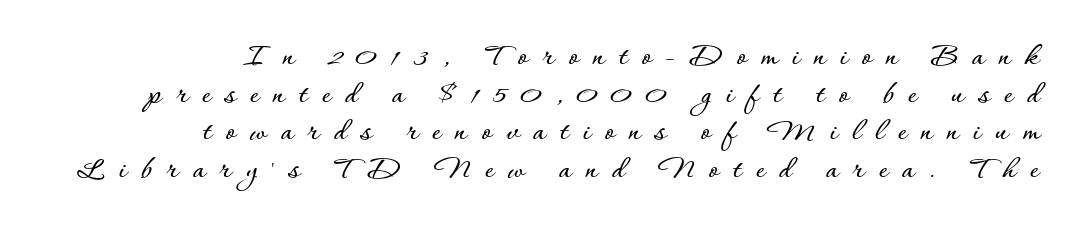
Q: Is the text italic (slanted)? A: Yes.
Q: Is the text underlined? A: No.
Q: How is the paragraph aligned? A: Right-aligned.
Q: Is the spacing between letters normal or unusually wide? A: Unusually wide.
Q: Is the spacing between lines tight, normal or loose? A: Tight.
Q: Width (condensed, normal, or wide)? A: Normal.
Q: Stroke contrast? A: Low.
Q: x-height? A: Small.
Q: Monospaced? A: No.
